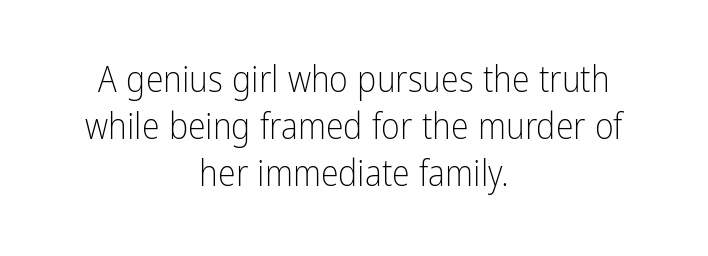
{"serif": "no", "italic": "no", "bold": "no", "weight": "light", "width": "condensed", "stroke_contrast": "low", "x_height": "medium", "monospaced": "no", "underline": "no", "align": "center", "line_spacing": "normal", "line_spacing_ratio": 1.31, "letter_spacing": "normal", "letter_spacing_em": 0.0, "glyph_px": 36}
